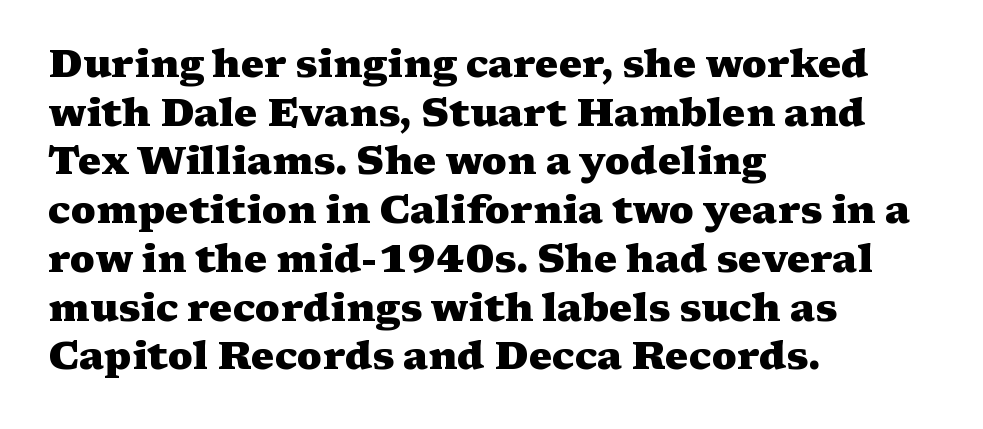
Inter-character spacing is left at the font's built-in metrics. Is the type bold? Yes — the strokes are clearly thick and heavy. Do the letters lean? They stand straight. Letterform terminals end in serifs throughout the passage. This sample has the flowing, uneven cadence of proportional lettering.
